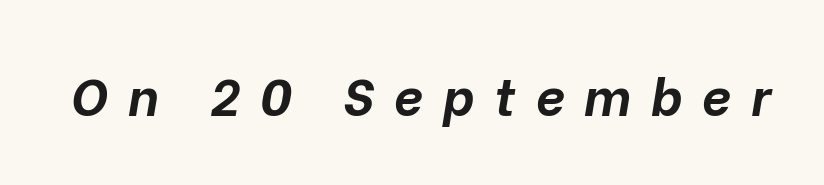
Q: Is the text bold? A: Yes.
Q: Is the text italic (slanted)? A: Yes, it leans right by about 10 degrees.
Q: Is the text underlined? A: No.
Q: Is the spacing between letters normal or unusually wide? A: Unusually wide.
Q: Width (condensed, normal, or wide)? A: Normal.
Q: Stroke contrast? A: Low.
Q: x-height? A: Medium.
Q: Monospaced? A: No.
